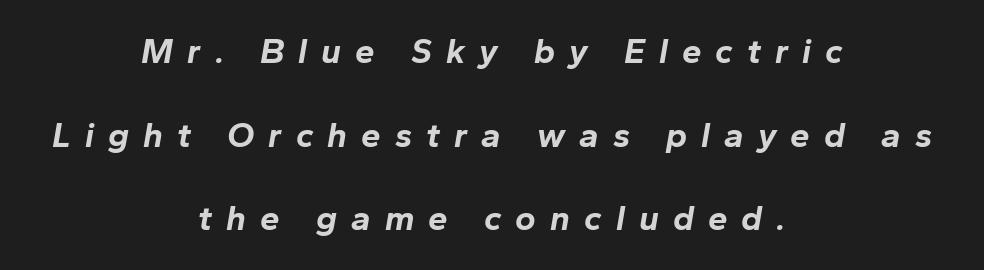
The typesetting leans heavy: a genuine bold. There's an unmistakable incline to the writing here. Short and long lines alike share a common midpoint. Between one letter and the next there's a generous, obvious gap. Check under the words: just untouched page.
